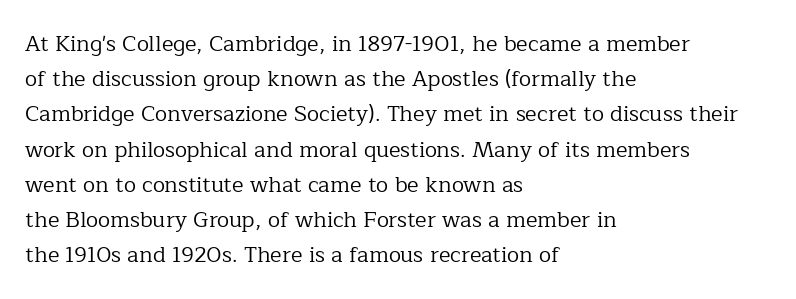
A quiet, ordinary-to-light weight characterises the typeface. Default kerning and tracking; the words read as compact shapes. These lines stack with their left ends in a neat column. The leading is moderate, giving the passage an even texture.
